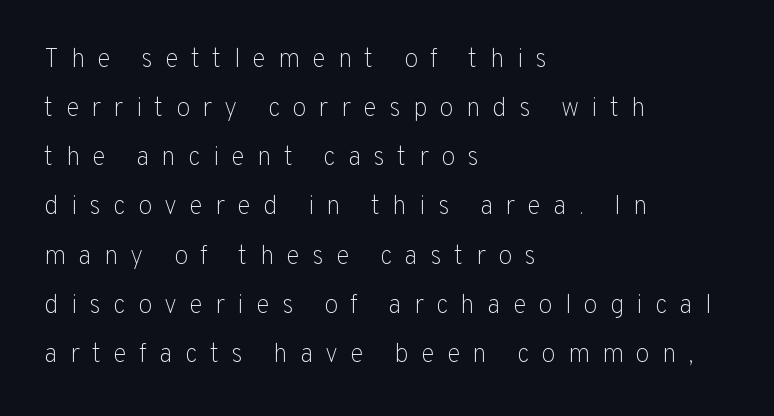
{"italic": "no", "bold": "no", "underline": "no", "align": "left", "line_spacing_ratio": 1.89, "letter_spacing": "wide", "letter_spacing_em": 0.47, "glyph_px": 26}
